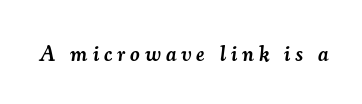
Emphasis-style slanted type is in use. Clear beneath every line of the passage. Look at the tracking — it's clearly loosened, letters drifting apart. Is the type bold? Partly — it's a semibold, heavier than regular but not fully bold.
